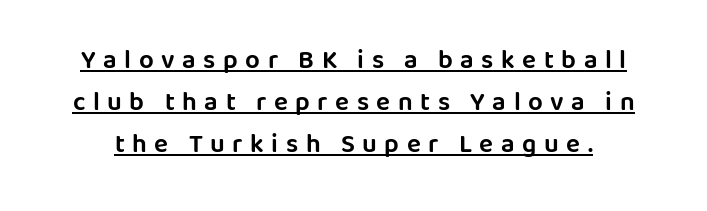
The image shows 26 px text type, upright; set normal line spacing (1.61x), unusually wide letter spacing (+0.29 em), underlined.
